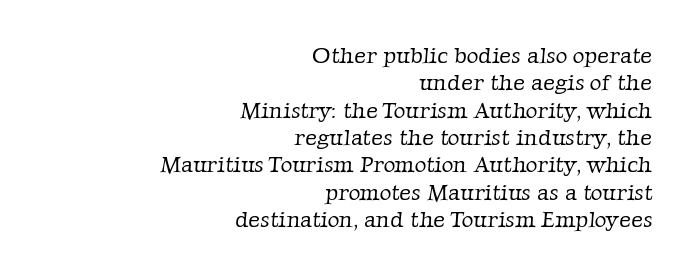
{"bold": "no", "underline": "no", "align": "right", "line_spacing_ratio": 1.19, "letter_spacing": "normal", "letter_spacing_em": 0.0, "glyph_px": 23}
